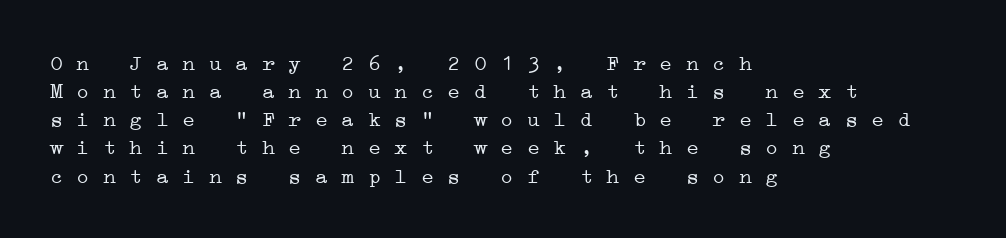
The strokes are not fattened; the text isn't bold. The rendering uses a moderate line-height, typical for paragraphs. The face used here is rendered with its standard letterfit. Type without underlining.
